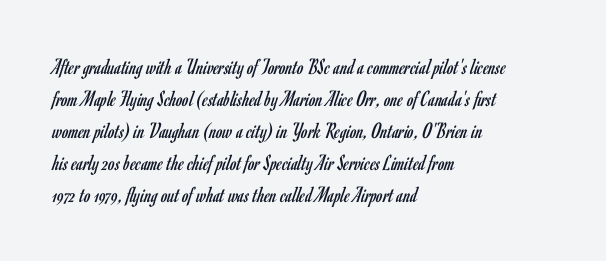
Caption: standard tracking, unaltered. Does the leading feel generous? No, just average. The lines are quadded left. Check the space under the baseline: it is left empty.
